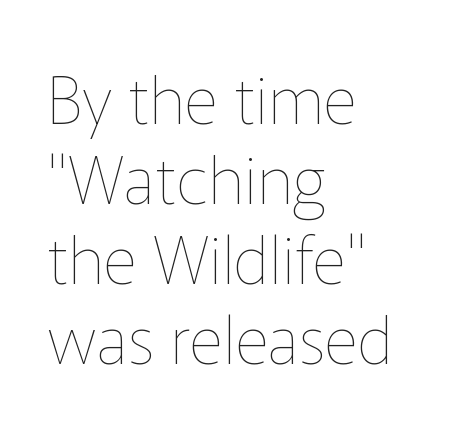
The image shows 66 px thin type, upright; set left-aligned, line spacing 1.21x, normal letter spacing, not underlined; low stroke contrast and a medium x-height.
